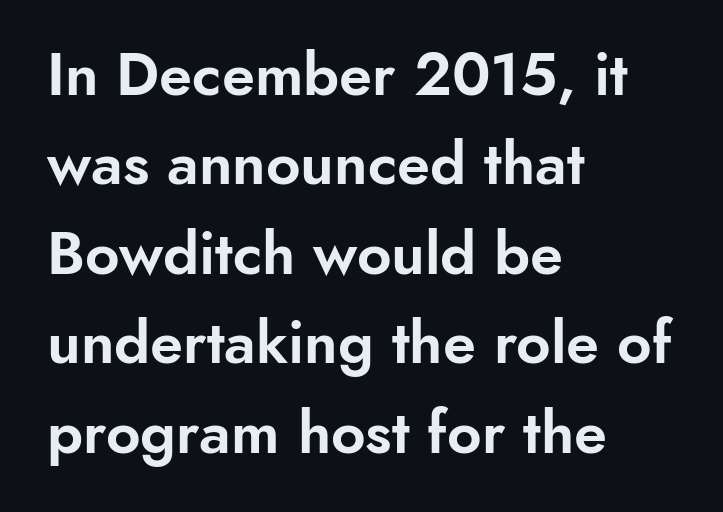
The image shows 60 px sans-serif type, upright; set left-aligned, normal line spacing (1.49x), normal letter spacing, not underlined; low stroke contrast and a small x-height.
